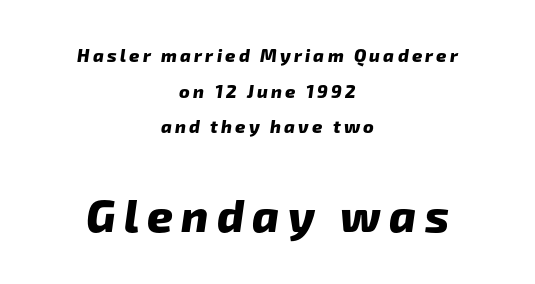
The image shows 45 px heavy sans-serif type; set centered, loose line spacing (1.98x), not underlined; the second (bottom) block is 2.5x larger; low stroke contrast and a medium x-height.
